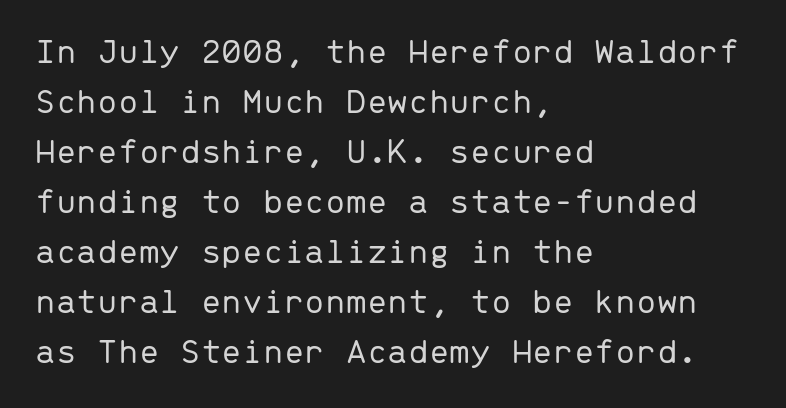
Q: Is the text bold? A: No.
Q: Is the text italic (slanted)? A: No, it is upright.
Q: Is the typeface a serif or a sans-serif typeface? A: Sans-serif.
Q: Is the text underlined? A: No.
Q: How is the paragraph aligned? A: Left-aligned.
Q: Is the spacing between letters normal or unusually wide? A: Normal.
Q: Is the spacing between lines tight, normal or loose? A: Normal.
Q: Width (condensed, normal, or wide)? A: Normal.
Q: Stroke contrast? A: Low.
Q: x-height? A: Medium.
Q: Monospaced? A: Yes.
